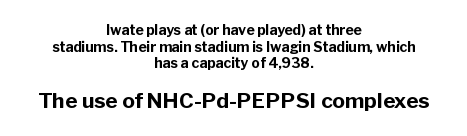
Q: Is the text bold? A: Yes.
Q: Is the text italic (slanted)? A: No, it is upright.
Q: Is the text underlined? A: No.
Q: How is the paragraph aligned? A: Centered.
Q: Is the spacing between letters normal or unusually wide? A: Normal.
Q: Which block of text is set in a larger size, the first (top) or the second (bottom)? A: The second (bottom) one.
